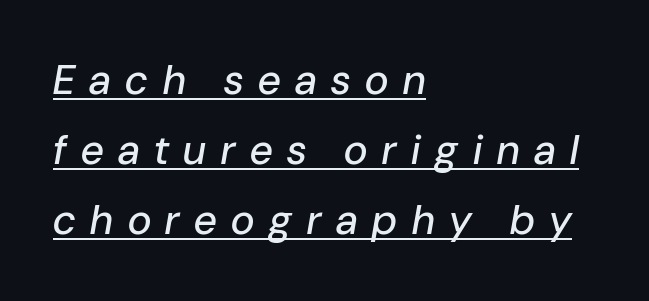
{"italic": "yes", "lean": "right", "slant_degrees": 10, "width": "normal", "stroke_contrast": "low", "x_height": "medium", "monospaced": "no", "underline": "yes", "align": "left", "line_spacing_ratio": 1.71, "letter_spacing": "wide", "letter_spacing_em": 0.36, "glyph_px": 41}
